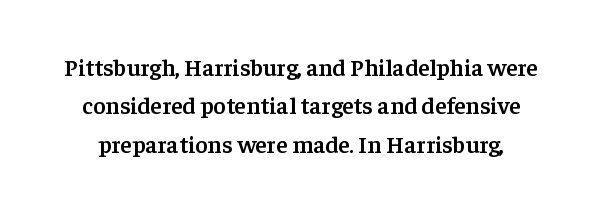
Q: Is the text bold? A: Semi-bold.
Q: Is the text italic (slanted)? A: No, it is upright.
Q: Is the text underlined? A: No.
Q: Is the spacing between letters normal or unusually wide? A: Normal.
Q: Is the spacing between lines tight, normal or loose? A: Normal.
